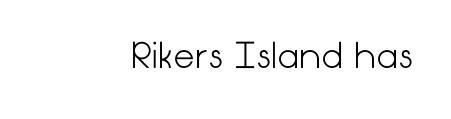
The image shows 34 px light sans-serif type, upright; set normal letter spacing, not underlined; low stroke contrast and a medium x-height.
